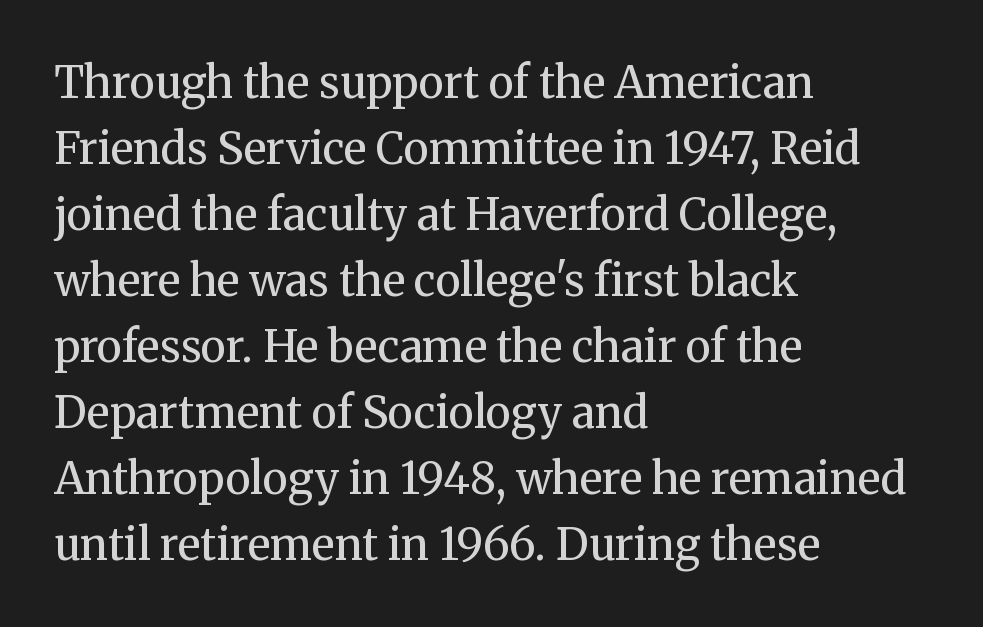
{"serif": "yes", "italic": "no", "bold": "no", "weight": "regular", "width": "normal", "stroke_contrast": "medium", "x_height": "medium", "monospaced": "no", "underline": "no", "align": "left", "line_spacing": "normal", "line_spacing_ratio": 1.5, "letter_spacing": "normal", "letter_spacing_em": 0.0, "glyph_px": 44}
